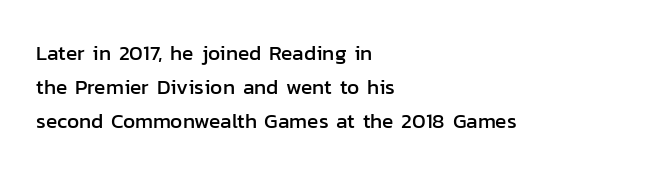
The image shows 21 px text type, upright; set left-aligned, normal line spacing (1.62x), normal letter spacing, not underlined.
